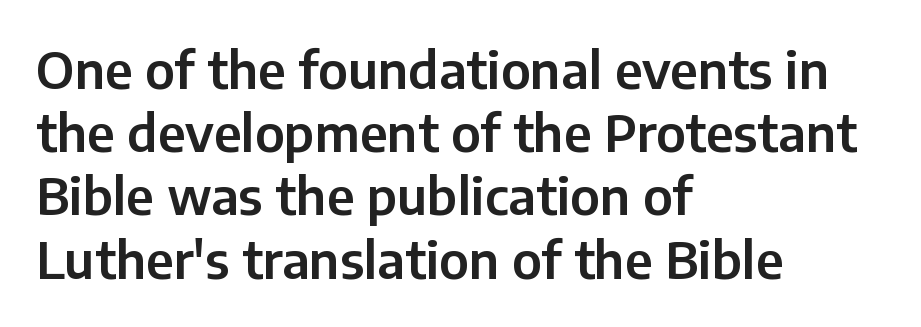
{"serif": "no", "italic": "no", "width": "normal", "stroke_contrast": "low", "x_height": "medium", "monospaced": "no", "underline": "no", "align": "left", "line_spacing_ratio": 1.24, "letter_spacing": "normal", "letter_spacing_em": 0.0, "glyph_px": 51}
